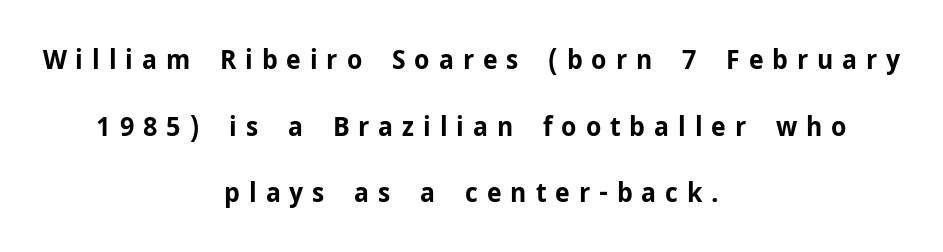
{"italic": "no", "bold": "yes", "underline": "no", "align": "center", "line_spacing": "loose", "line_spacing_ratio": 2.47, "letter_spacing": "wide", "letter_spacing_em": 0.33, "glyph_px": 27}
